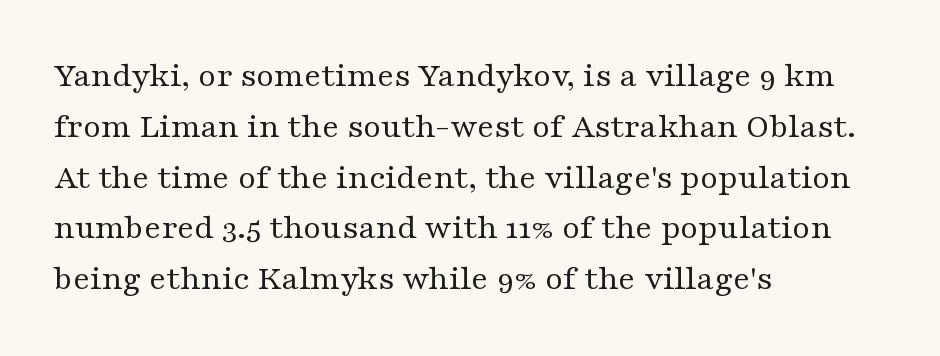
The image shows 36 px regular-weight, wide serif type, upright; set left-aligned, normal line spacing (1.41x), normal letter spacing, not underlined; medium stroke contrast and a medium x-height.
